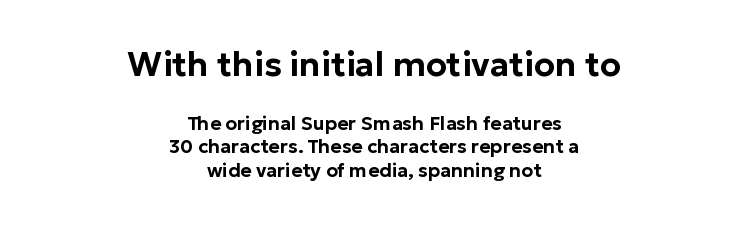
{"serif": "no", "italic": "no", "width": "normal", "stroke_contrast": "low", "x_height": "medium", "monospaced": "no", "underline": "no", "align": "center", "line_spacing_ratio": 1.23, "letter_spacing": "normal", "letter_spacing_em": 0.0, "larger_block": "first", "size_ratio": 1.79, "glyph_px": 34}
